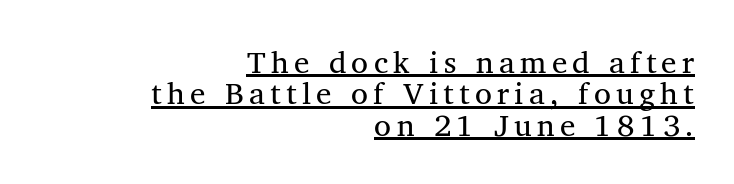
The image shows 31 px regular-weight serif type, upright; set right-aligned, tight line spacing (1.01x), underlined; medium stroke contrast and a medium x-height.
